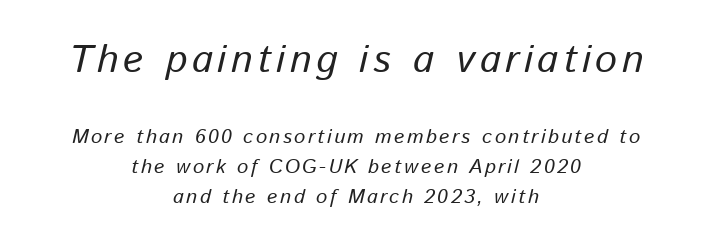
{"italic": "yes", "lean": "right", "slant_degrees": 13, "width": "normal", "stroke_contrast": "low", "x_height": "medium", "monospaced": "no", "underline": "no", "align": "center", "line_spacing": "normal", "line_spacing_ratio": 1.51, "larger_block": "first", "size_ratio": 1.95, "glyph_px": 39}
